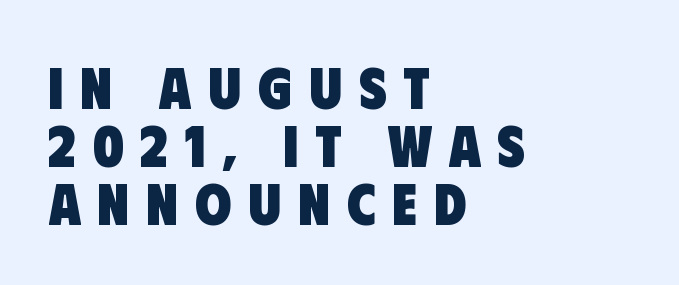
{"serif": "no", "bold": "yes", "weight": "heavy", "width": "condensed", "stroke_contrast": "low", "x_height": "large", "monospaced": "no", "underline": "no", "align": "left", "line_spacing": "tight", "line_spacing_ratio": 0.98, "letter_spacing": "wide", "letter_spacing_em": 0.28, "glyph_px": 59}
